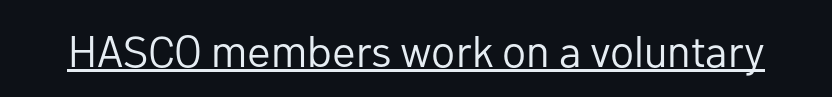
This rendering leaves character spacing at its baseline value. Posture: straight, roman, zero tilt. Somebody hit Ctrl+U on this one — the words are underlined. This sample has the flowing, uneven cadence of proportional lettering. The cut favours lightness, reaching ordinary text weight at its darkest. Examine the stroke ends and you'll find no serifs.
